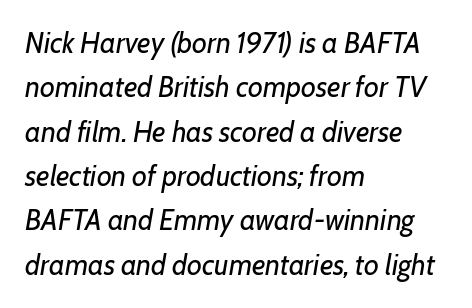
The image shows 29 px regular-weight type, italic (leaning right); set left-aligned, normal line spacing (1.53x), normal letter spacing, not underlined; low stroke contrast and a medium x-height.
